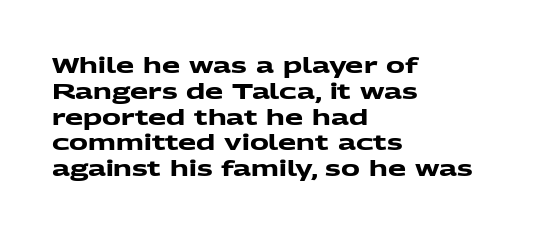
Q: Is the text bold? A: Yes.
Q: Is the text underlined? A: No.
Q: How is the paragraph aligned? A: Left-aligned.
Q: Is the spacing between letters normal or unusually wide? A: Normal.
